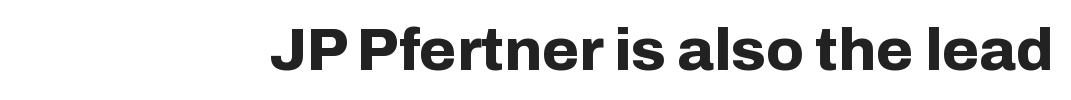
Q: Is the text bold? A: Yes.
Q: Is the text italic (slanted)? A: No, it is upright.
Q: Is the typeface a serif or a sans-serif typeface? A: Sans-serif.
Q: Is the text underlined? A: No.
Q: Is the spacing between letters normal or unusually wide? A: Normal.
Q: Width (condensed, normal, or wide)? A: Normal.
Q: Stroke contrast? A: Low.
Q: x-height? A: Medium.
Q: Monospaced? A: No.
